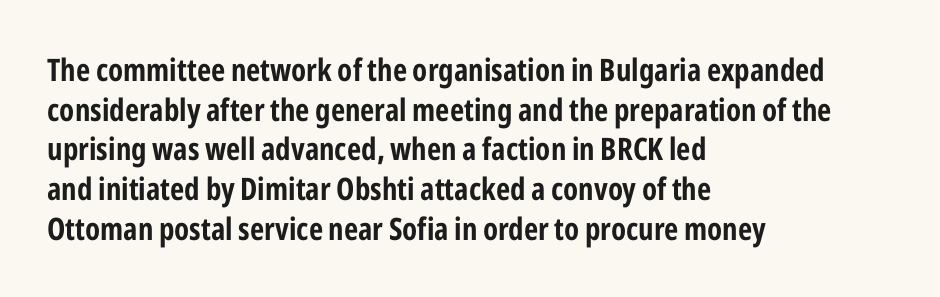
The image shows 31 px bold, condensed sans-serif type, upright; set left-aligned, normal line spacing (1.28x), normal letter spacing, not underlined; low stroke contrast and a medium x-height.
